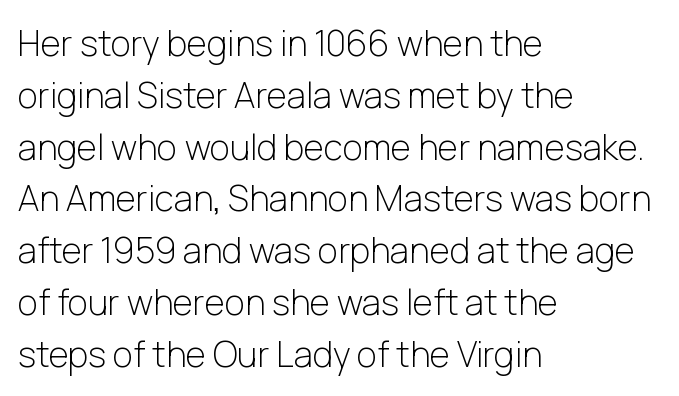
Q: Is the text bold? A: No.
Q: Is the text italic (slanted)? A: No, it is upright.
Q: Is the typeface a serif or a sans-serif typeface? A: Sans-serif.
Q: Is the text underlined? A: No.
Q: How is the paragraph aligned? A: Left-aligned.
Q: Is the spacing between letters normal or unusually wide? A: Normal.
Q: Is the spacing between lines tight, normal or loose? A: Normal.
Q: Width (condensed, normal, or wide)? A: Normal.
Q: Stroke contrast? A: Low.
Q: x-height? A: Medium.
Q: Monospaced? A: No.
